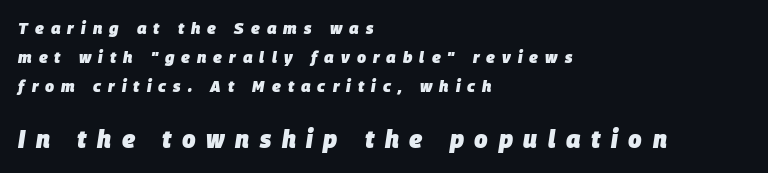
{"italic": "yes", "lean": "right", "slant_degrees": 9, "bold": "yes", "underline": "no", "align": "left", "line_spacing_ratio": 1.81, "letter_spacing": "wide", "letter_spacing_em": 0.44, "larger_block": "second", "size_ratio": 1.5, "glyph_px": 24}
